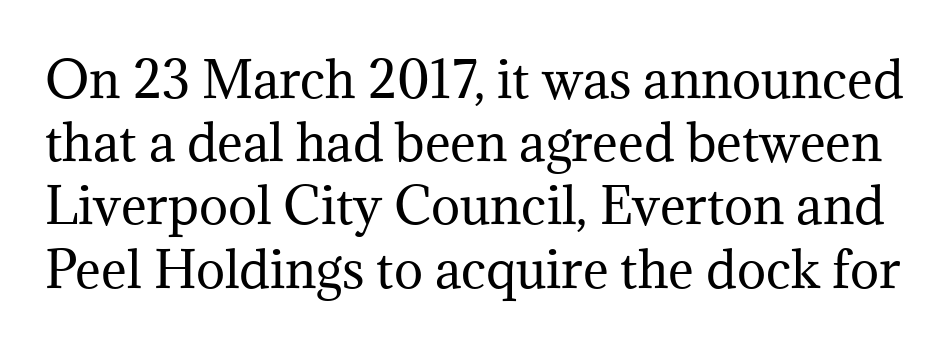
A serif font was chosen for this passage. Words appear dense and cohesive because spacing is normal. A clean baseline with only descenders dipping below it. These lines sit exactly where default settings would place them.
